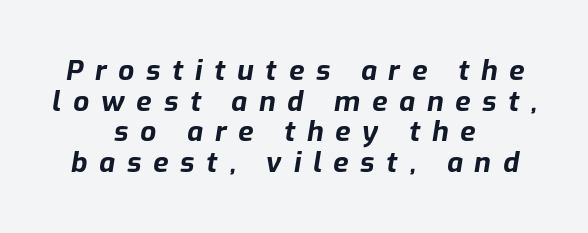
These lines have a slow, spaced-out rhythm from letter to letter. Notice how descenders almost collide with the ascenders below — that's tight leading. The text carries the slant typical of an italic or oblique font. Each letter keeps its own natural width here, so spacing adapts to shape. On the weight axis this lands at bold, roughly 700. Glance below the letters and you will spot only blank space.
